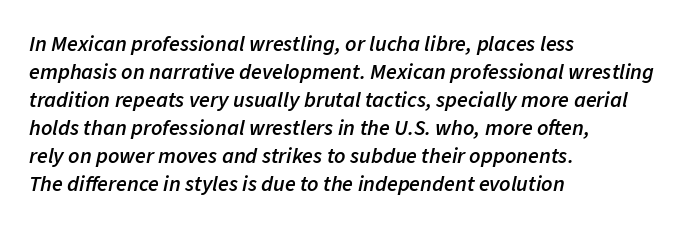
The image shows 22 px text type, italic (leaning right); set left-aligned, normal line spacing (1.27x), normal letter spacing, not underlined.
